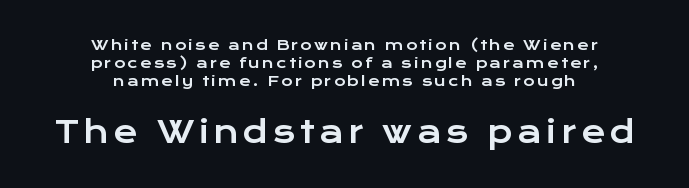
A sans-serif font was chosen for this passage. The strip under each line holds only bare page. Italic: no, the glyphs are upright roman. Leading matches the norm, producing a regular column.
